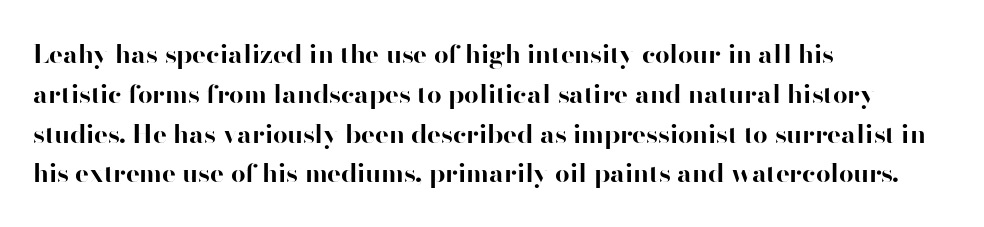
{"italic": "no", "bold": "yes", "underline": "no", "align": "left", "line_spacing": "normal", "line_spacing_ratio": 1.53, "letter_spacing": "normal", "letter_spacing_em": 0.0, "glyph_px": 26}
